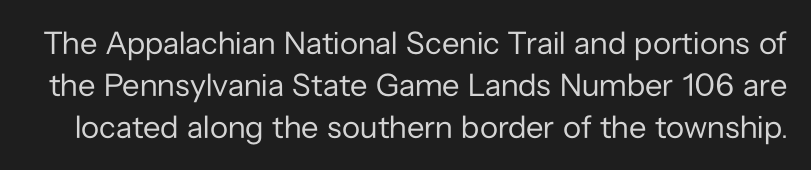
The image shows 32 px regular-weight sans-serif type, upright; set normal line spacing (1.31x), normal letter spacing, not underlined; low stroke contrast and a medium x-height.
